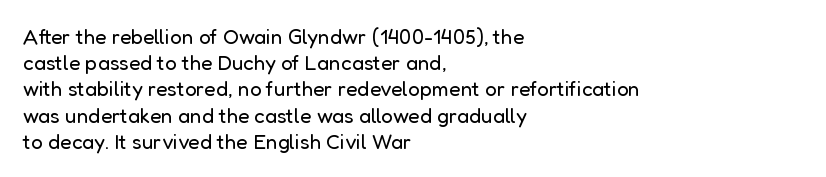
The image shows 21 px text type, upright; set left-aligned, normal line spacing (1.25x), normal letter spacing, not underlined.
